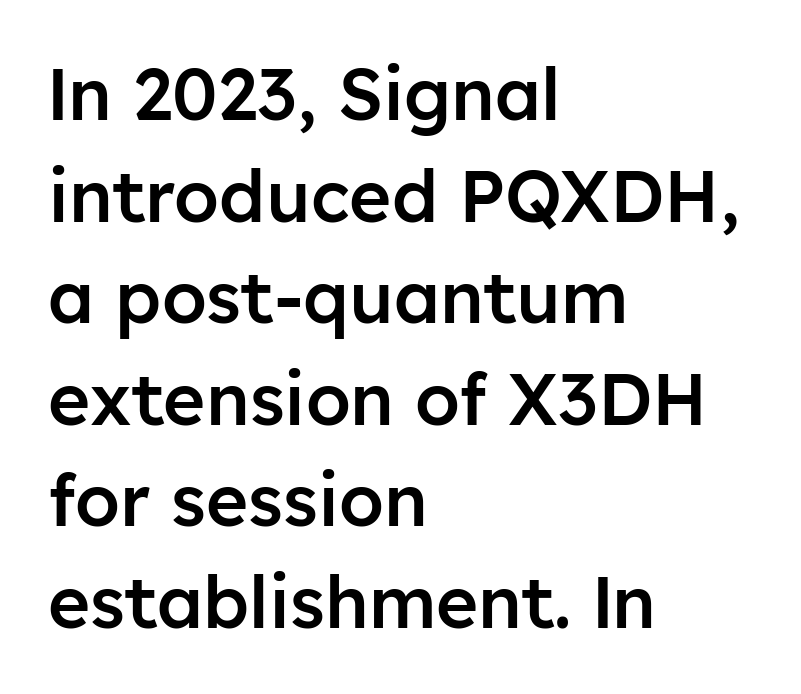
{"serif": "no", "italic": "no", "bold": "semi", "weight": "semibold", "width": "normal", "stroke_contrast": "low", "x_height": "medium", "monospaced": "no", "underline": "no", "align": "left", "line_spacing": "normal", "line_spacing_ratio": 1.41, "letter_spacing": "normal", "letter_spacing_em": 0.0, "glyph_px": 72}
